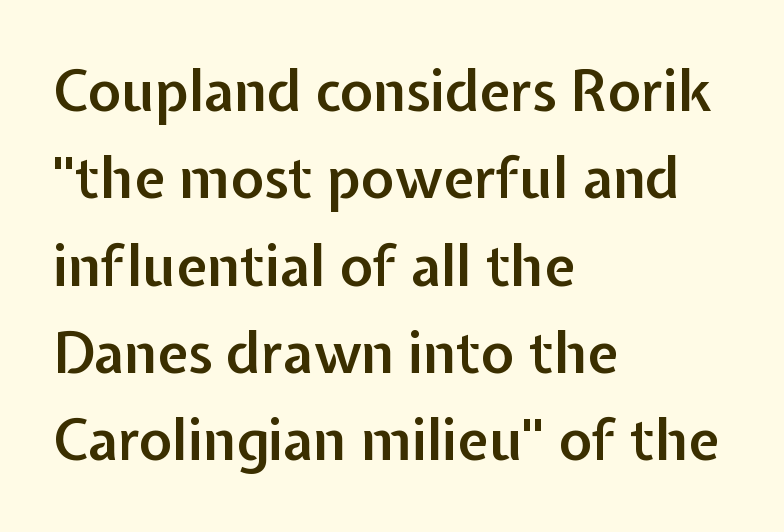
{"serif": "no", "italic": "no", "bold": "semi", "weight": "semibold", "width": "normal", "stroke_contrast": "low", "x_height": "medium", "monospaced": "no", "underline": "no", "align": "left", "line_spacing": "normal", "line_spacing_ratio": 1.56, "letter_spacing": "normal", "letter_spacing_em": 0.0, "glyph_px": 56}
